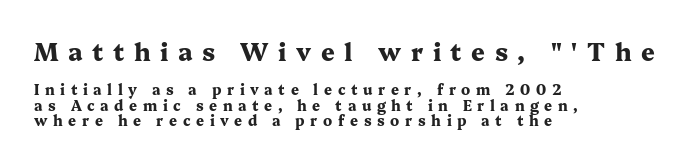
The image shows 24 px bold type, upright; set left-aligned, tight line spacing (1.09x), unusually wide letter spacing (+0.4 em), not underlined; the first (top) block is 1.71x larger.
